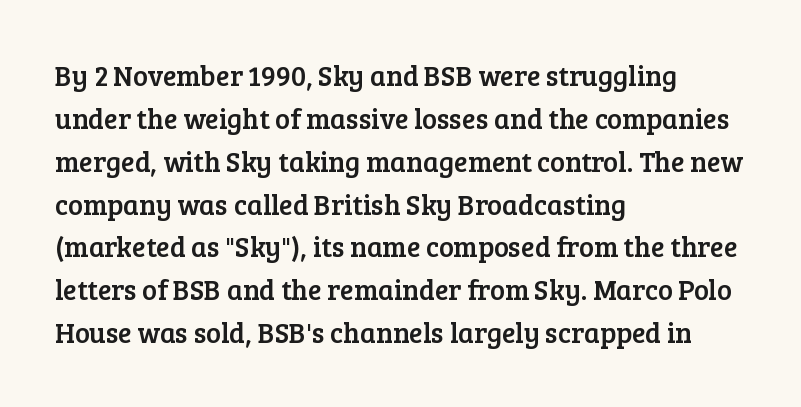
{"serif": "yes", "italic": "no", "width": "normal", "stroke_contrast": "low", "x_height": "medium", "monospaced": "no", "underline": "no", "align": "left", "line_spacing": "normal", "line_spacing_ratio": 1.53, "letter_spacing": "normal", "letter_spacing_em": 0.0, "glyph_px": 28}
